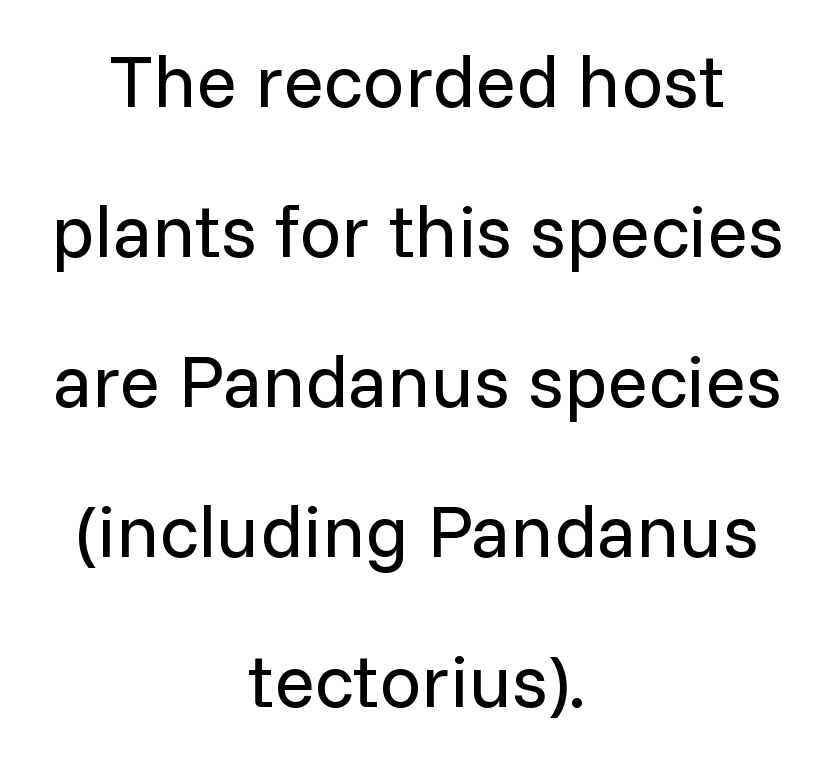
Q: Is the text bold? A: No.
Q: Is the text italic (slanted)? A: No, it is upright.
Q: Is the typeface a serif or a sans-serif typeface? A: Sans-serif.
Q: Is the text underlined? A: No.
Q: How is the paragraph aligned? A: Centered.
Q: Is the spacing between letters normal or unusually wide? A: Normal.
Q: Is the spacing between lines tight, normal or loose? A: Loose.
Q: Width (condensed, normal, or wide)? A: Normal.
Q: Stroke contrast? A: Low.
Q: x-height? A: Medium.
Q: Monospaced? A: No.
